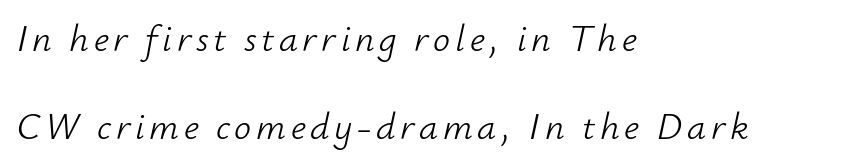
{"italic": "yes", "lean": "right", "slant_degrees": 12, "bold": "no", "weight": "light", "width": "normal", "stroke_contrast": "low", "x_height": "small", "monospaced": "no", "underline": "no", "align": "left", "line_spacing": "loose", "line_spacing_ratio": 2.32, "glyph_px": 38}
